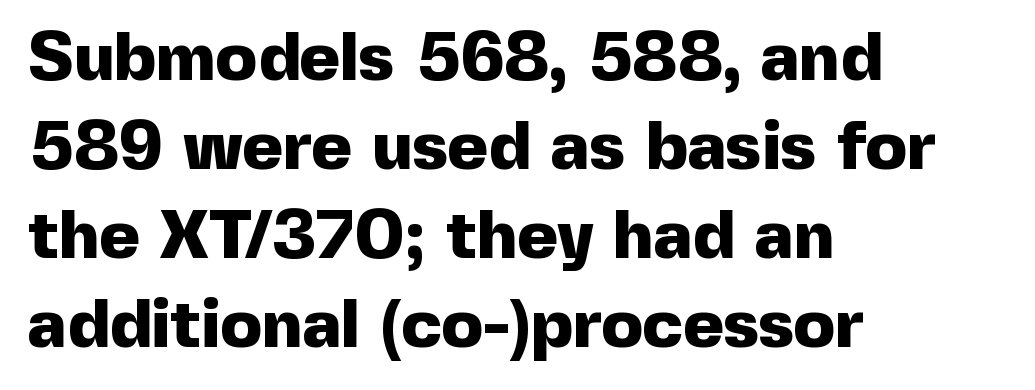
Q: Is the text bold? A: Yes.
Q: Is the text italic (slanted)? A: No, it is upright.
Q: Is the typeface a serif or a sans-serif typeface? A: Sans-serif.
Q: Is the text underlined? A: No.
Q: How is the paragraph aligned? A: Left-aligned.
Q: Is the spacing between letters normal or unusually wide? A: Normal.
Q: Is the spacing between lines tight, normal or loose? A: Normal.
Q: Width (condensed, normal, or wide)? A: Normal.
Q: x-height? A: Medium.
Q: Monospaced? A: No.
